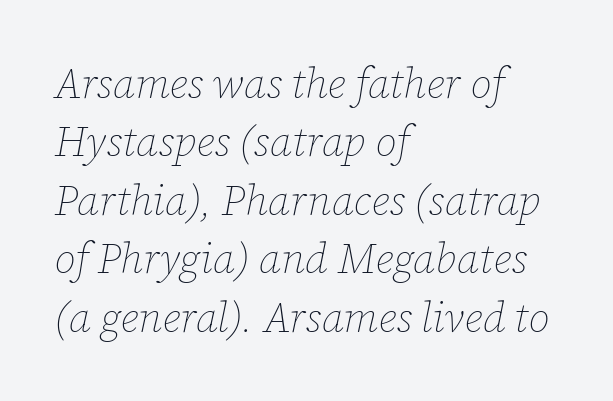
{"italic": "yes", "lean": "right", "slant_degrees": 12, "bold": "no", "weight": "thin", "width": "normal", "stroke_contrast": "low", "x_height": "medium", "monospaced": "no", "underline": "no", "align": "left", "line_spacing": "normal", "line_spacing_ratio": 1.39, "letter_spacing": "normal", "letter_spacing_em": 0.0, "glyph_px": 42}
